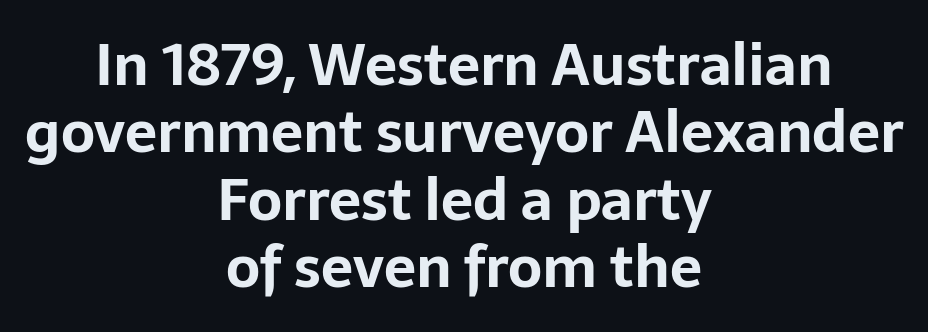
Q: Is the text bold? A: Yes.
Q: Is the text italic (slanted)? A: No, it is upright.
Q: Is the typeface a serif or a sans-serif typeface? A: Sans-serif.
Q: Is the text underlined? A: No.
Q: How is the paragraph aligned? A: Centered.
Q: Is the spacing between letters normal or unusually wide? A: Normal.
Q: Width (condensed, normal, or wide)? A: Normal.
Q: Stroke contrast? A: Low.
Q: x-height? A: Medium.
Q: Monospaced? A: No.
